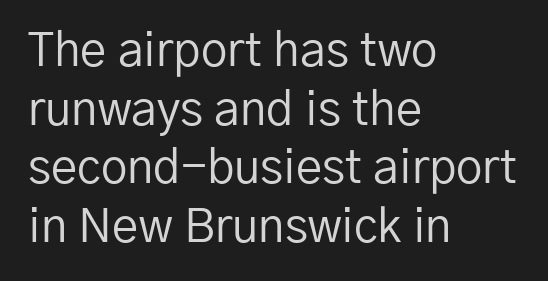
{"serif": "no", "italic": "no", "bold": "no", "weight": "regular", "width": "normal", "stroke_contrast": "low", "x_height": "medium", "monospaced": "no", "underline": "no", "align": "left", "line_spacing": "normal", "line_spacing_ratio": 1.25, "letter_spacing": "normal", "letter_spacing_em": 0.0, "glyph_px": 47}
